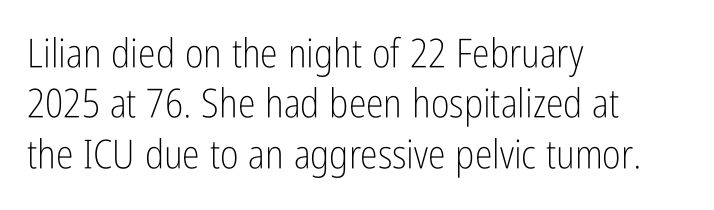
{"serif": "no", "italic": "no", "bold": "no", "weight": "light", "width": "condensed", "stroke_contrast": "low", "x_height": "medium", "monospaced": "no", "underline": "no", "align": "left", "line_spacing": "normal", "line_spacing_ratio": 1.26, "letter_spacing": "normal", "letter_spacing_em": 0.0, "glyph_px": 40}
